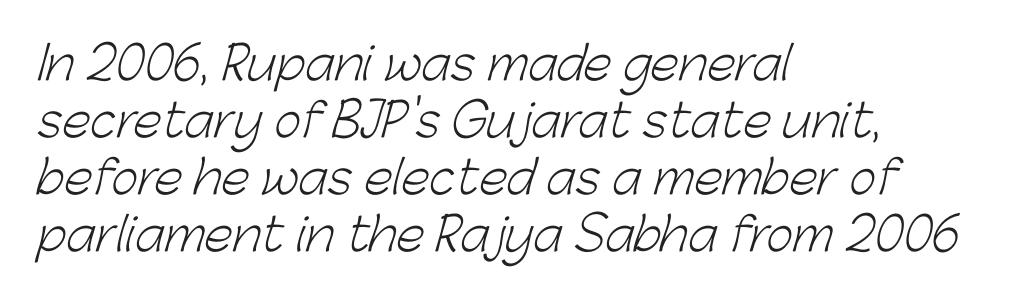
{"serif": "no", "bold": "no", "weight": "light", "width": "normal", "stroke_contrast": "low", "x_height": "medium", "monospaced": "no", "underline": "no", "align": "left", "line_spacing_ratio": 1.24, "letter_spacing": "normal", "letter_spacing_em": 0.0, "glyph_px": 46}
